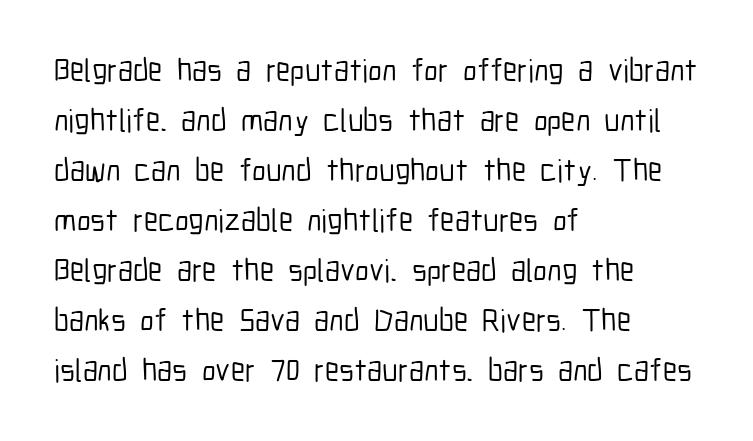
If you drew a ruler down the left edge, every line would touch it. Honestly, there is no underline to notice here at all. Each new line begins a customary step beneath the previous one. Looks like regular typesetting: each glyph gets only the width it needs. This rendering employs a face without finishing strokes, i.e., a sans-serif.
